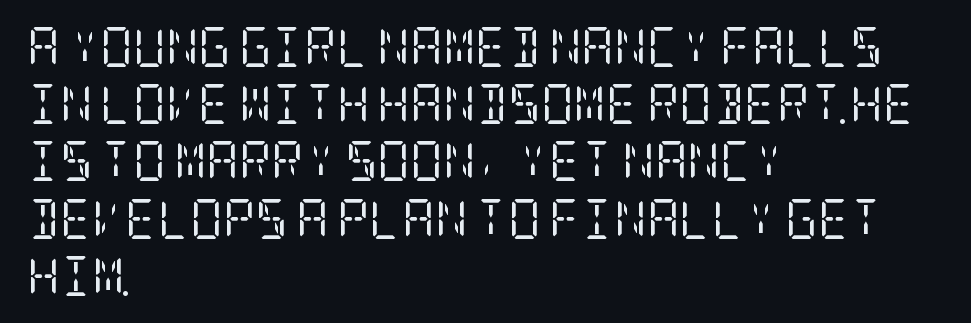
Q: Is the text bold? A: No.
Q: Is the text italic (slanted)? A: No, it is upright.
Q: Is the typeface a serif or a sans-serif typeface? A: Serif.
Q: Is the text underlined? A: No.
Q: How is the paragraph aligned? A: Left-aligned.
Q: Is the spacing between letters normal or unusually wide? A: Normal.
Q: Is the spacing between lines tight, normal or loose? A: Normal.
Q: Width (condensed, normal, or wide)? A: Condensed.
Q: Stroke contrast? A: Low.
Q: x-height? A: Large.
